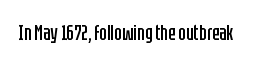
The image shows 22 px text type, upright; set normal letter spacing, not underlined.
